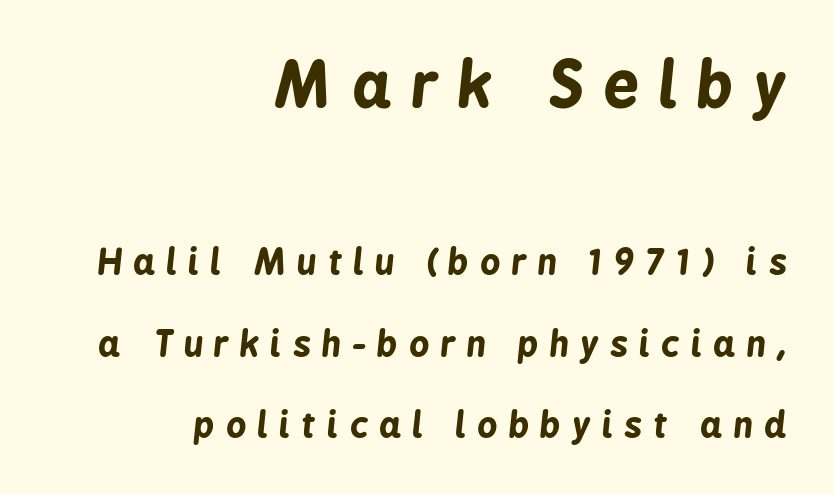
Q: Is the text bold? A: Yes.
Q: Is the text italic (slanted)? A: Yes, it leans right by about 6 degrees.
Q: Is the text underlined? A: No.
Q: How is the paragraph aligned? A: Right-aligned.
Q: Is the spacing between letters normal or unusually wide? A: Unusually wide.
Q: Is the spacing between lines tight, normal or loose? A: Loose.
Q: Which block of text is set in a larger size, the first (top) or the second (bottom)? A: The first (top) one.
Q: Width (condensed, normal, or wide)? A: Condensed.
Q: Stroke contrast? A: Low.
Q: x-height? A: Medium.
Q: Monospaced? A: No.
